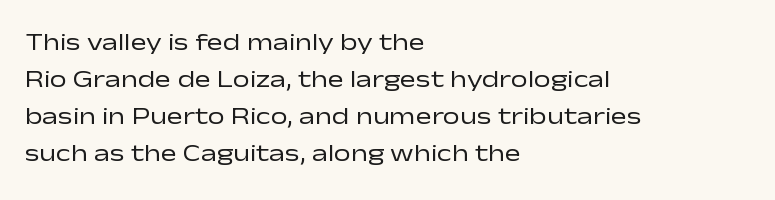
Q: Is the text bold? A: No.
Q: Is the text italic (slanted)? A: No, it is upright.
Q: Is the text underlined? A: No.
Q: How is the paragraph aligned? A: Left-aligned.
Q: Is the spacing between letters normal or unusually wide? A: Normal.
Q: Is the spacing between lines tight, normal or loose? A: Normal.
